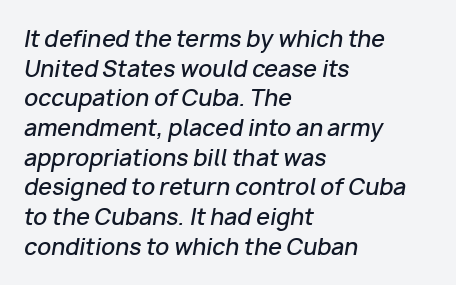
Q: Is the text bold? A: Semi-bold.
Q: Is the text italic (slanted)? A: Yes, it leans right by about 10 degrees.
Q: Is the text underlined? A: No.
Q: How is the paragraph aligned? A: Left-aligned.
Q: Is the spacing between letters normal or unusually wide? A: Normal.
Q: Is the spacing between lines tight, normal or loose? A: Normal.
